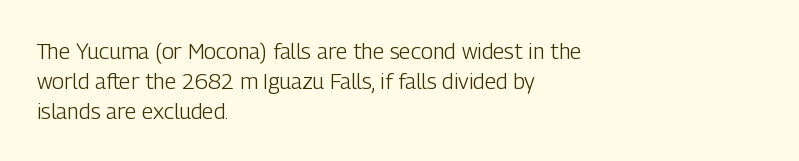
The image shows 22 px text type, upright; set left-aligned, normal line spacing (1.36x), normal letter spacing, not underlined.
